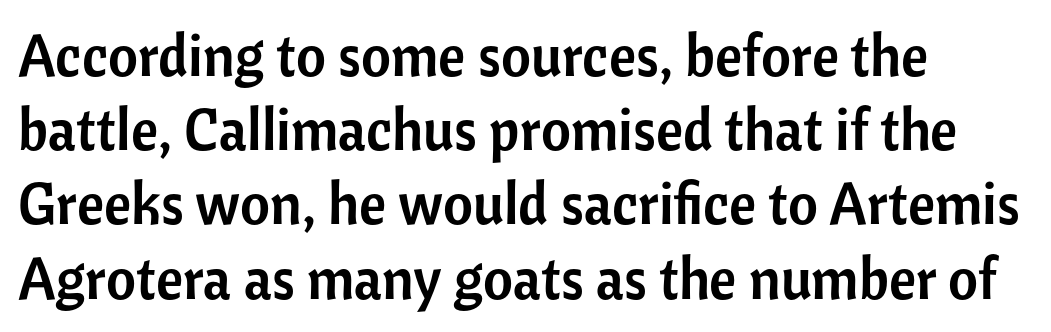
Q: Is the text italic (slanted)? A: No, it is upright.
Q: Is the typeface a serif or a sans-serif typeface? A: Sans-serif.
Q: Is the text underlined? A: No.
Q: How is the paragraph aligned? A: Left-aligned.
Q: Is the spacing between letters normal or unusually wide? A: Normal.
Q: Is the spacing between lines tight, normal or loose? A: Normal.
Q: Width (condensed, normal, or wide)? A: Normal.
Q: Stroke contrast? A: Low.
Q: x-height? A: Medium.
Q: Monospaced? A: No.
